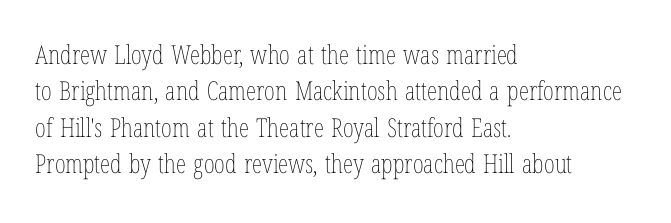
{"italic": "no", "bold": "no", "underline": "no", "align": "left", "line_spacing": "normal", "line_spacing_ratio": 1.4, "letter_spacing": "normal", "letter_spacing_em": 0.0, "glyph_px": 26}
